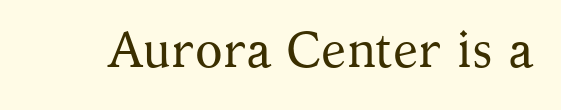
The image shows 51 px regular-weight serif type, upright; set normal letter spacing, not underlined; medium stroke contrast and a medium x-height.
